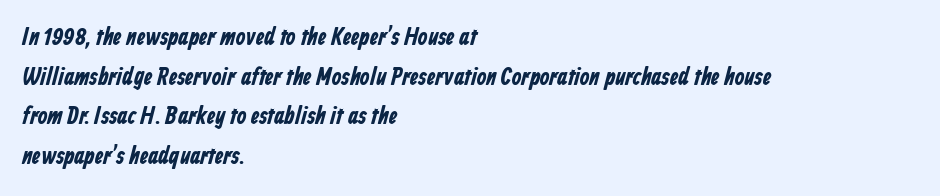
Q: Is the text bold? A: Yes.
Q: Is the text underlined? A: No.
Q: How is the paragraph aligned? A: Left-aligned.
Q: Is the spacing between letters normal or unusually wide? A: Normal.
Q: Is the spacing between lines tight, normal or loose? A: Normal.
